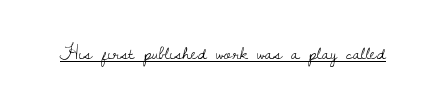
You can see a thin bar hugging the bottom of the glyphs. Nothing heavy about these letters — not bold at all. Look at the tracking — it's just the regular setting, nothing added.
